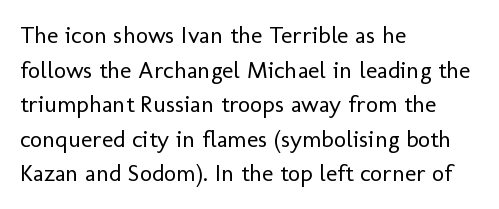
Regarding leading, the lines here are spaced in the standard way. The letters look calm and open, with moderate or lighter stems. Layout note: lines flush left. The rendering keeps characters at their native spacing. The lettering stays uniformly vertical, giving the passage a roman look. Underline: absent.
